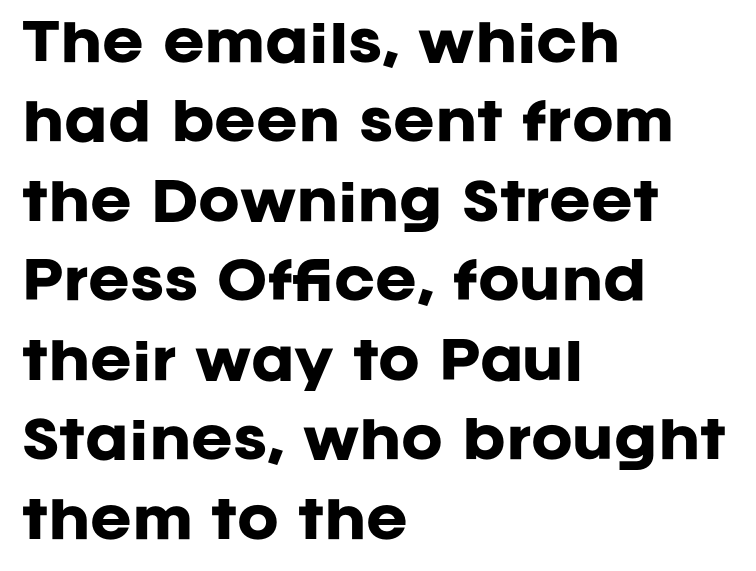
The image shows 50 px heavy sans-serif type, upright; set left-aligned, normal line spacing (1.59x), normal letter spacing, not underlined; low stroke contrast and a large x-height.
